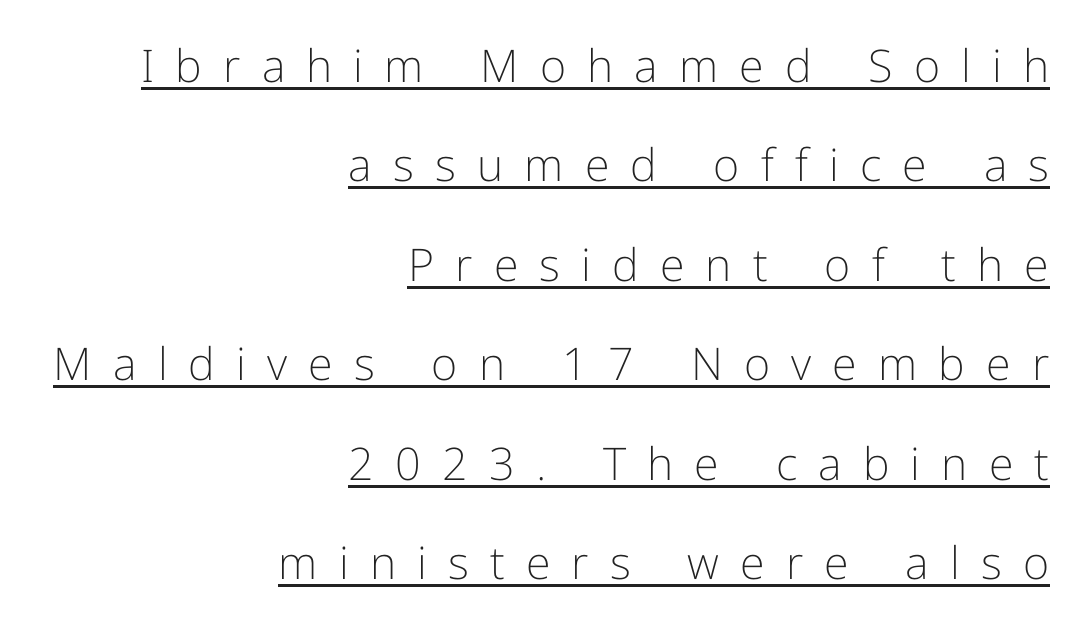
The characters are drawn with everyday or finer stroke widths. Loosely led — the rows are spread out. Do the characters align in a grid? No, the font is proportional. Every row of glyphs terminates at an identical x-position on the right. Glyph-to-glyph distance is far greater than everyday printed text. The face used here appears with an underline applied.
